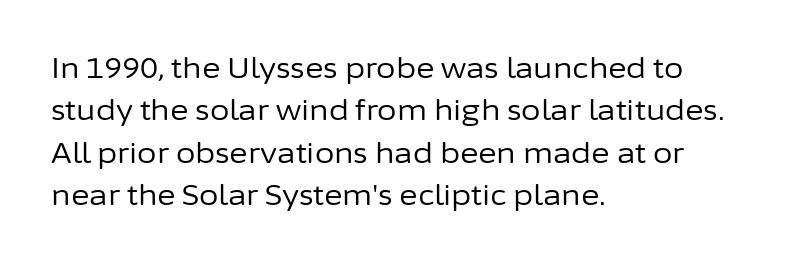
Alignment: flush left. Beneath every word, the page is bare. Successive baselines arrive at the customary interval. The rendering keeps characters at their native spacing. The glyphs in this specimen are sans serif. Note the varied advance widths — an 'i' is clearly narrower than an 'm'.
